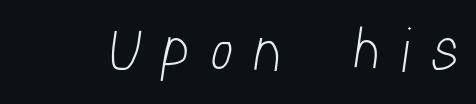
{"serif": "no", "bold": "no", "weight": "light", "width": "condensed", "stroke_contrast": "low", "x_height": "medium", "monospaced": "no", "underline": "no", "letter_spacing": "wide", "letter_spacing_em": 0.43, "glyph_px": 61}
